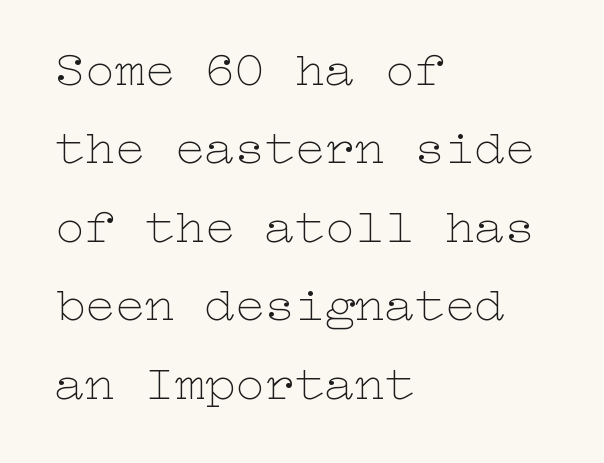
The image shows 50 px thin, wide type, upright; set left-aligned, normal line spacing (1.57x), normal letter spacing, not underlined; low stroke contrast and a medium x-height.
